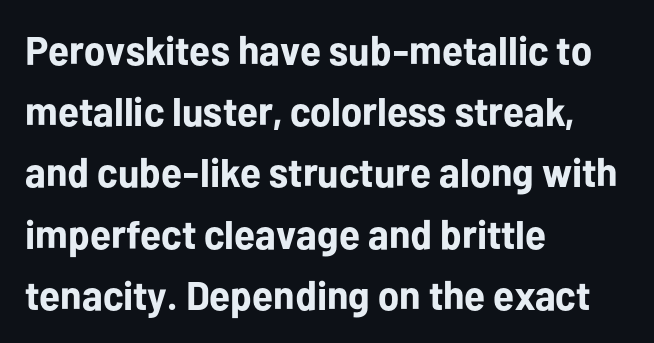
Character widths vary here, with narrow letters taking less room than wide ones. A normal amount of white space separates one row of letters from the next. Letter spacing: default. The glyphs in this specimen are sans serif. The space beneath each line is pristine and unruled. A student would call this left alignment; a typographer would say flush left, rag right.
